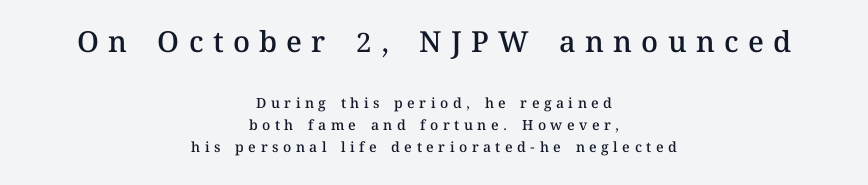
The image shows 29 px semibold type, upright; set centered, normal line spacing (1.6x), unusually wide letter spacing (+0.32 em), not underlined; the first (top) block is 2.07x larger; medium stroke contrast and a medium x-height.
